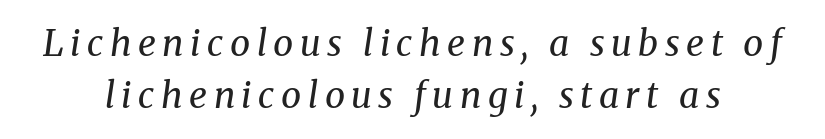
The image shows 36 px regular-weight serif type, italic (leaning right); set normal line spacing (1.45x), not underlined; medium stroke contrast and a medium x-height.
